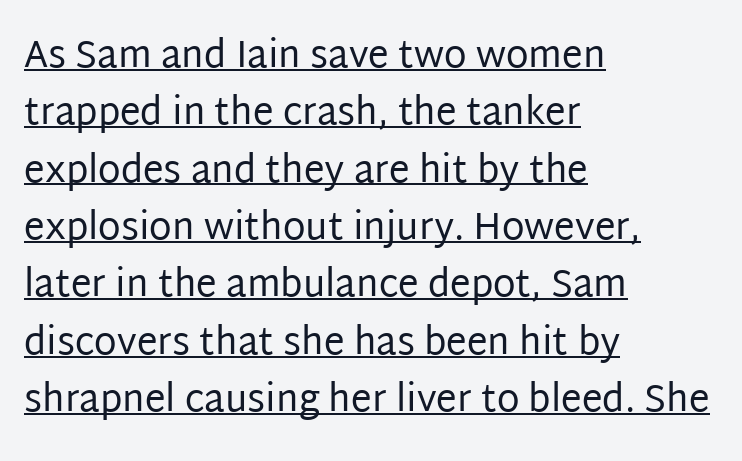
The image shows 37 px regular-weight sans-serif type, upright; set left-aligned, normal line spacing (1.55x), normal letter spacing, underlined; low stroke contrast and a large x-height.
